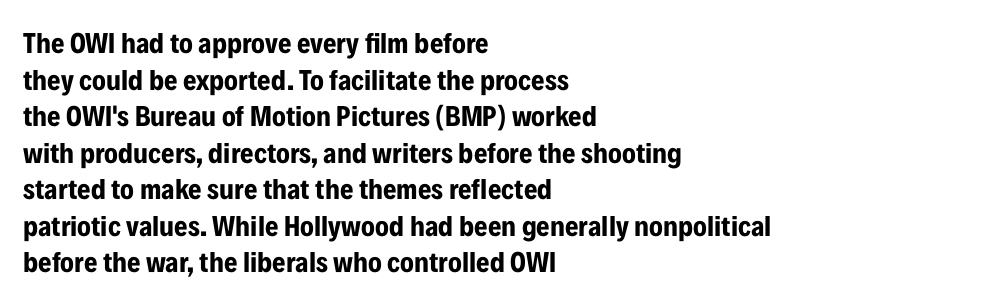
Typesetter's note: full bold, strokes at maximum text heaviness. Descenders hang freely into open space. Casual observation: everything's shoved over to the left. Each letter keeps its own natural width here, so spacing adapts to shape. The block of text has a typical density, with ordinary space between rows.
